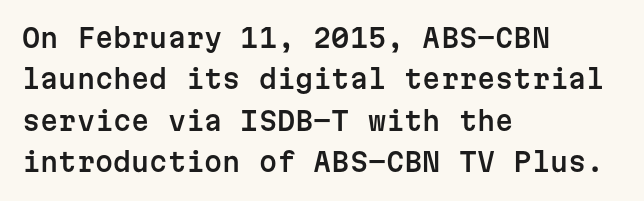
{"italic": "no", "underline": "no", "align": "left", "line_spacing": "normal", "line_spacing_ratio": 1.59, "letter_spacing": "normal", "letter_spacing_em": 0.0, "glyph_px": 26}
